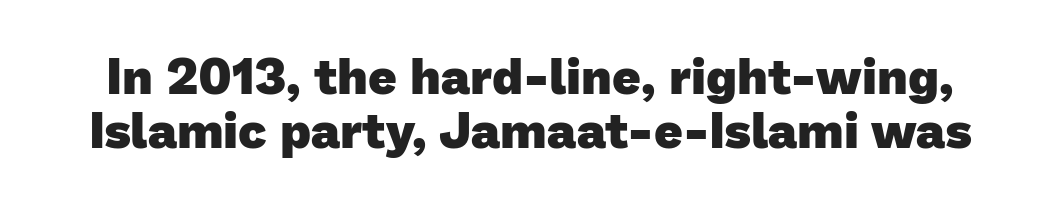
The image shows 50 px heavy sans-serif type; set tight line spacing (1.09x), normal letter spacing, not underlined; low stroke contrast and a medium x-height.
